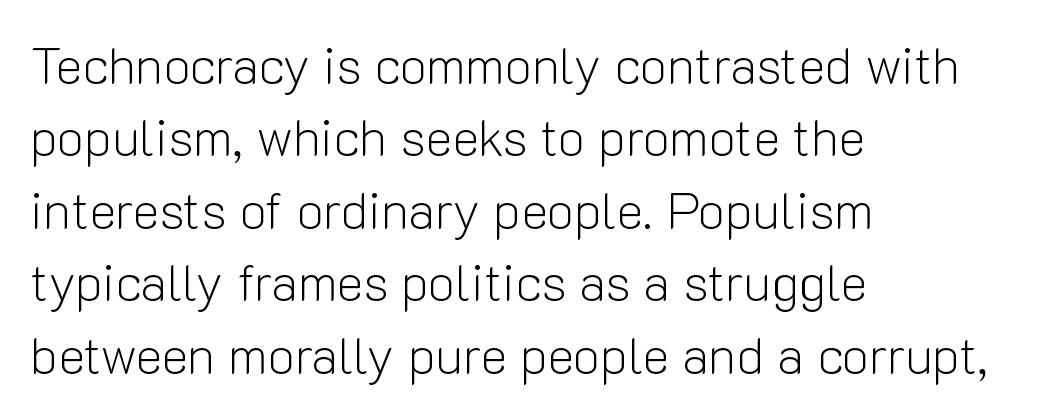
Q: Is the text bold? A: No.
Q: Is the text italic (slanted)? A: No, it is upright.
Q: Is the typeface a serif or a sans-serif typeface? A: Sans-serif.
Q: Is the text underlined? A: No.
Q: How is the paragraph aligned? A: Left-aligned.
Q: Is the spacing between letters normal or unusually wide? A: Normal.
Q: Is the spacing between lines tight, normal or loose? A: Normal.
Q: Width (condensed, normal, or wide)? A: Normal.
Q: Stroke contrast? A: Low.
Q: x-height? A: Medium.
Q: Monospaced? A: No.
